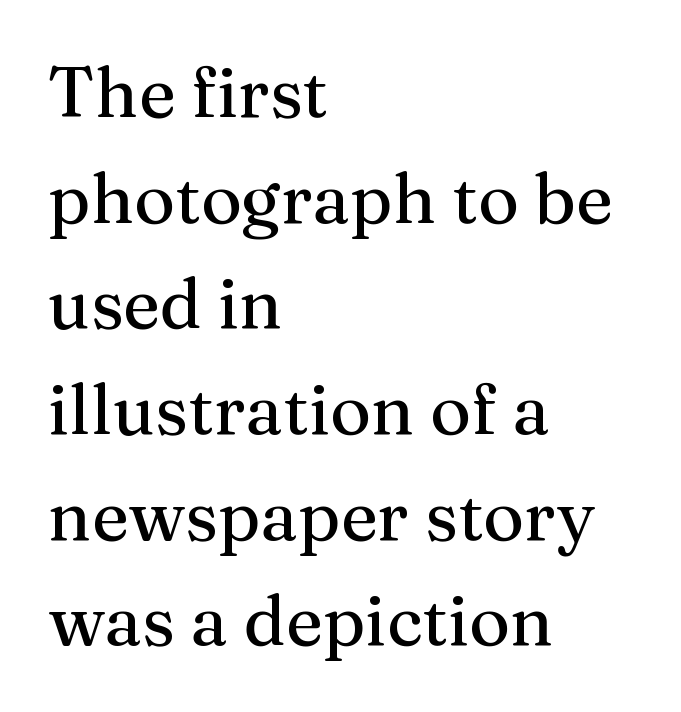
Q: Is the text italic (slanted)? A: No, it is upright.
Q: Is the typeface a serif or a sans-serif typeface? A: Serif.
Q: Is the text underlined? A: No.
Q: How is the paragraph aligned? A: Left-aligned.
Q: Is the spacing between letters normal or unusually wide? A: Normal.
Q: Is the spacing between lines tight, normal or loose? A: Normal.
Q: Width (condensed, normal, or wide)? A: Normal.
Q: Stroke contrast? A: Medium.
Q: x-height? A: Medium.
Q: Monospaced? A: No.
